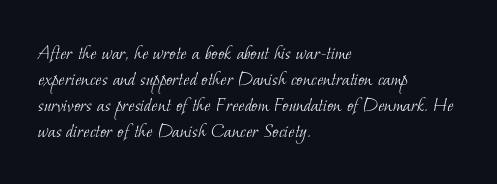
Q: Is the text bold? A: No.
Q: Is the text underlined? A: No.
Q: How is the paragraph aligned? A: Left-aligned.
Q: Is the spacing between letters normal or unusually wide? A: Normal.
